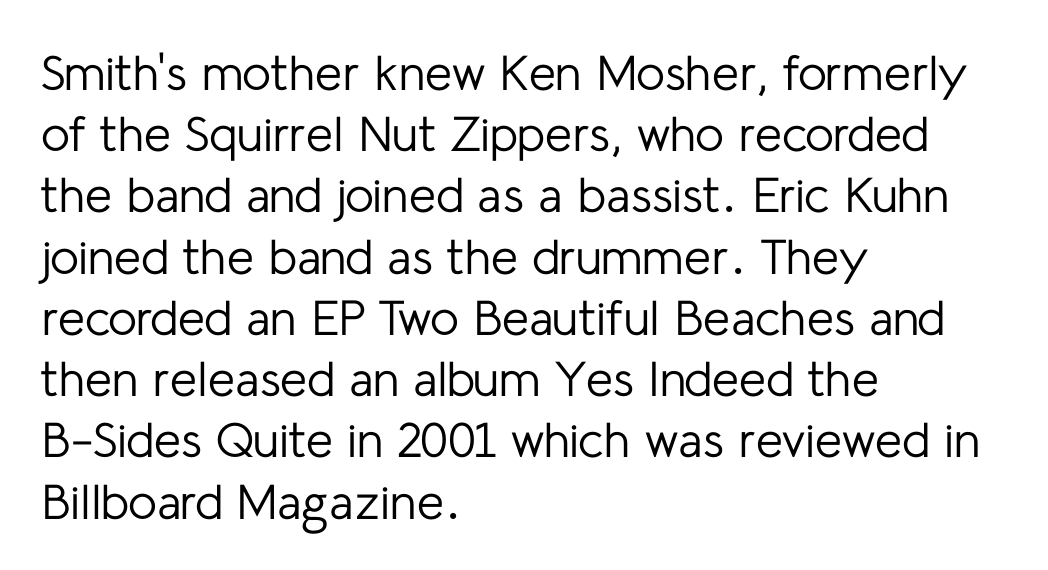
Horizontally, the lines are justified to the leading edge only. Serifs: no, the terminals of the letterforms are clean. The type sits square on the baseline with zero lean. The face used here is proportionally spaced, like ordinary book or web type. A light-to-regular cut is what we see here.
